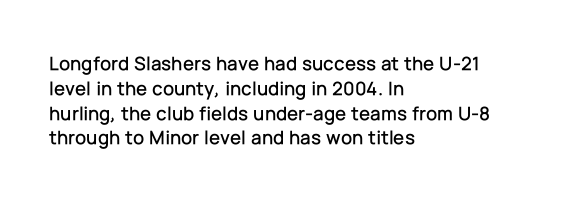
The image shows 20 px text type, upright; set left-aligned, line spacing 1.24x, normal letter spacing, not underlined.
